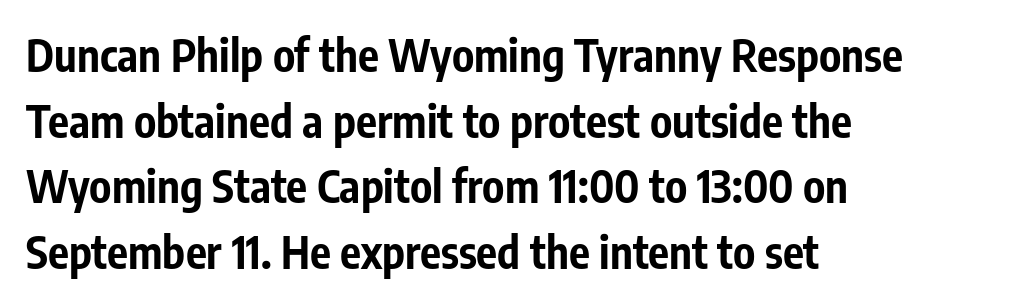
Varying glyph widths throughout — classic text-font behaviour. Compared with typical paragraphs, the rows here are spaced about the same. Descenders are the only things crossing below the line. The letterforms sit shoulder to shoulder at normal distance. Is this a sans? Yes — the strokes have no serifs. Alignment: flush left.
